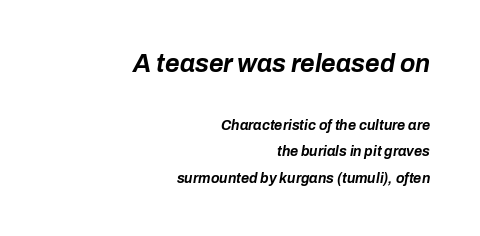
Compared with ordinary roman type, these characters are visibly tilted. Unmarked baselines from the first word to the last. Each word holds together tightly as a unit, with standard inter-letter gaps. Does the bottom block carry the larger type? No, the top block does.
